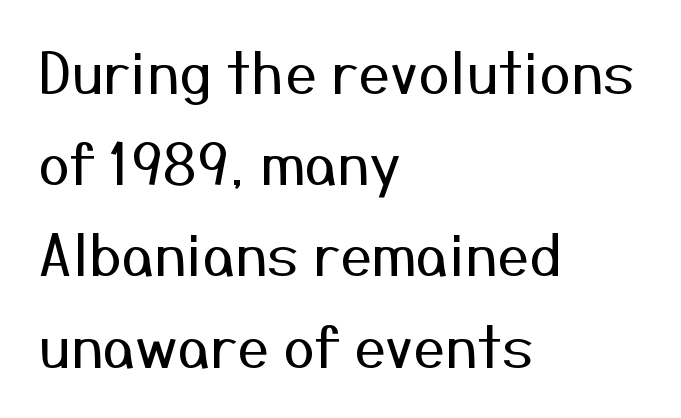
Each letter keeps its own natural width here, so spacing adapts to shape. Vertically, the passage feels balanced, rows spaced as you'd expect. The strokes are not fattened; the text isn't bold. The rag falls on the right side of this text block. Regarding serifs, this sample does without them.
